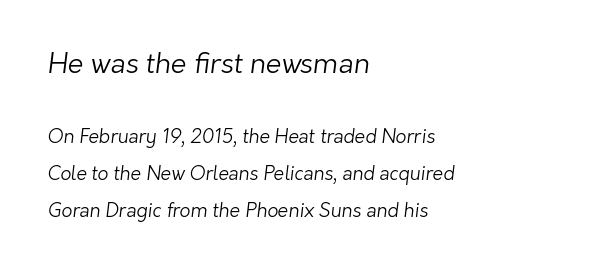
{"serif": "no", "bold": "no", "weight": "light", "width": "normal", "stroke_contrast": "low", "x_height": "medium", "monospaced": "no", "underline": "no", "align": "left", "line_spacing": "loose", "line_spacing_ratio": 1.97, "letter_spacing": "normal", "letter_spacing_em": 0.0, "larger_block": "first", "size_ratio": 1.47, "glyph_px": 28}
